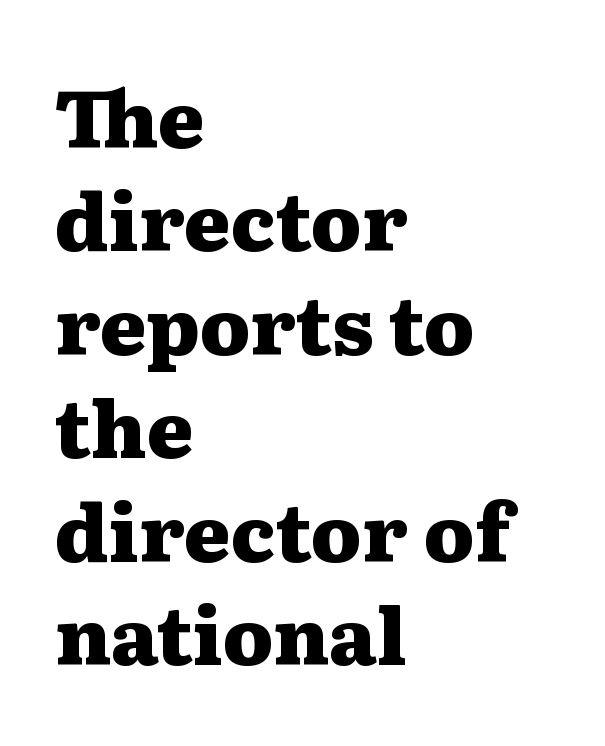
Q: Is the text bold? A: Yes.
Q: Is the text italic (slanted)? A: No, it is upright.
Q: Is the typeface a serif or a sans-serif typeface? A: Serif.
Q: Is the text underlined? A: No.
Q: How is the paragraph aligned? A: Left-aligned.
Q: Is the spacing between letters normal or unusually wide? A: Normal.
Q: Is the spacing between lines tight, normal or loose? A: Normal.
Q: Width (condensed, normal, or wide)? A: Wide.
Q: Stroke contrast? A: Medium.
Q: x-height? A: Medium.
Q: Monospaced? A: No.
